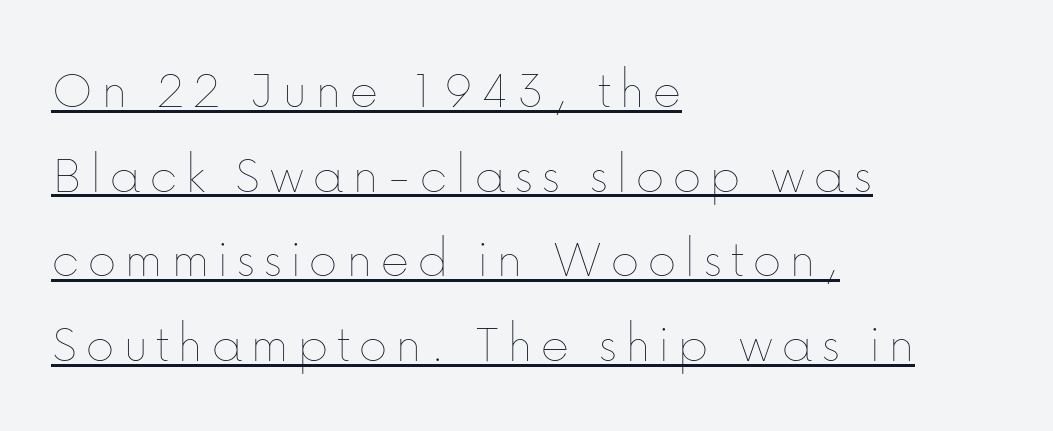
The image shows 56 px thin type, upright; set left-aligned, normal line spacing (1.51x), underlined; low stroke contrast and a medium x-height.
